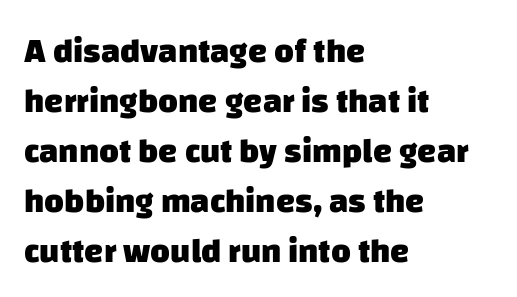
{"serif": "no", "bold": "yes", "weight": "heavy", "width": "normal", "stroke_contrast": "low", "x_height": "large", "monospaced": "no", "underline": "no", "align": "left", "line_spacing": "normal", "line_spacing_ratio": 1.47, "letter_spacing": "normal", "letter_spacing_em": 0.0, "glyph_px": 34}
